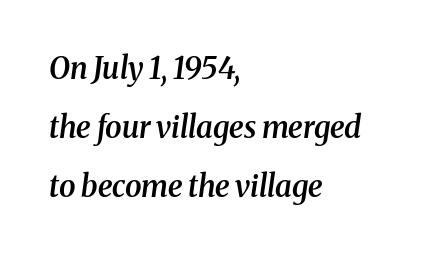
Q: Is the text bold? A: Semi-bold.
Q: Is the text italic (slanted)? A: Yes, it leans right by about 8 degrees.
Q: Is the typeface a serif or a sans-serif typeface? A: Serif.
Q: Is the text underlined? A: No.
Q: How is the paragraph aligned? A: Left-aligned.
Q: Is the spacing between letters normal or unusually wide? A: Normal.
Q: Is the spacing between lines tight, normal or loose? A: Loose.
Q: Width (condensed, normal, or wide)? A: Normal.
Q: Stroke contrast? A: Medium.
Q: x-height? A: Medium.
Q: Monospaced? A: No.
